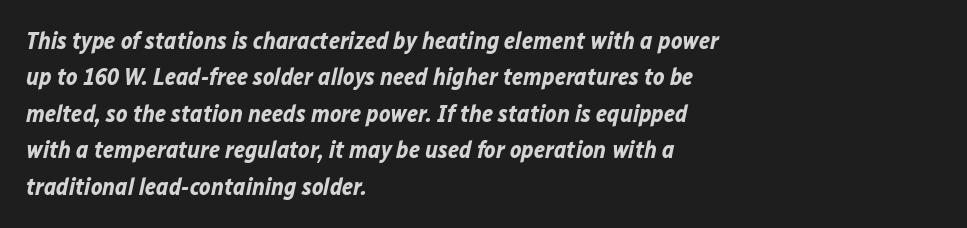
Left-aligned paragraph, ragged on the right. No extra tracking has been applied to these lines. The font's italic variant was chosen for this text. Letters rest on an invisible, unmarked baseline.
